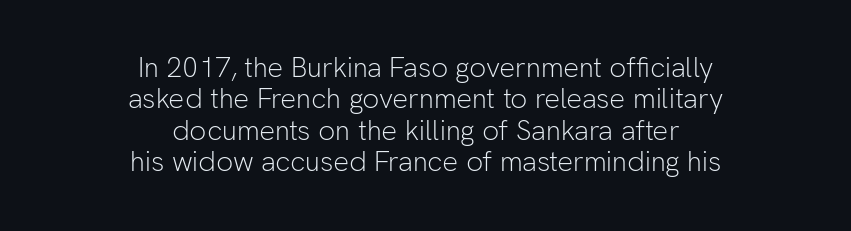
{"serif": "no", "italic": "no", "bold": "no", "weight": "light", "width": "normal", "stroke_contrast": "low", "x_height": "medium", "monospaced": "no", "underline": "no", "align": "center", "line_spacing": "tight", "line_spacing_ratio": 1.12, "letter_spacing": "normal", "letter_spacing_em": 0.0, "glyph_px": 28}
